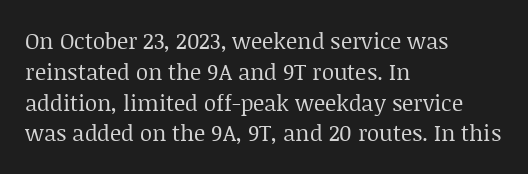
The image shows 22 px text type, upright; set left-aligned, normal line spacing (1.4x), normal letter spacing, not underlined.
